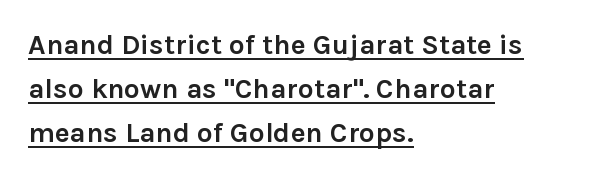
{"serif": "no", "italic": "no", "bold": "yes", "weight": "semibold", "width": "normal", "stroke_contrast": "low", "x_height": "medium", "monospaced": "no", "underline": "yes", "align": "left", "line_spacing": "normal", "line_spacing_ratio": 1.57, "letter_spacing": "normal", "letter_spacing_em": 0.0, "glyph_px": 28}
